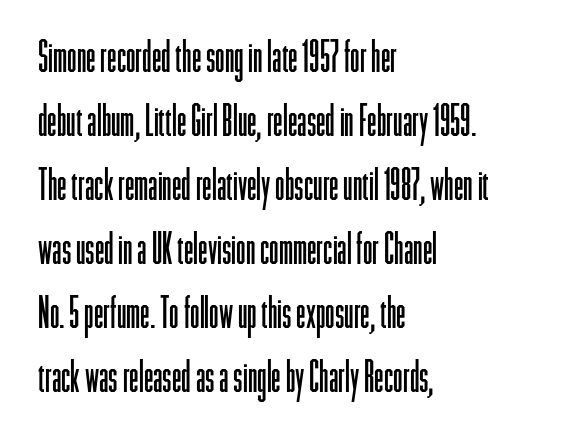
The image shows 43 px light, condensed sans-serif type, upright; set left-aligned, normal line spacing (1.49x), normal letter spacing, not underlined; low stroke contrast and a medium x-height.
